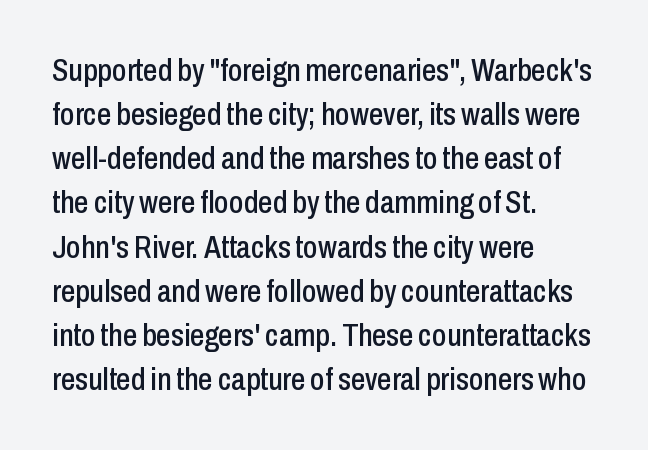
{"serif": "no", "italic": "no", "width": "condensed", "stroke_contrast": "low", "x_height": "medium", "monospaced": "no", "underline": "no", "align": "left", "line_spacing": "normal", "line_spacing_ratio": 1.38, "letter_spacing": "normal", "letter_spacing_em": 0.0, "glyph_px": 32}
